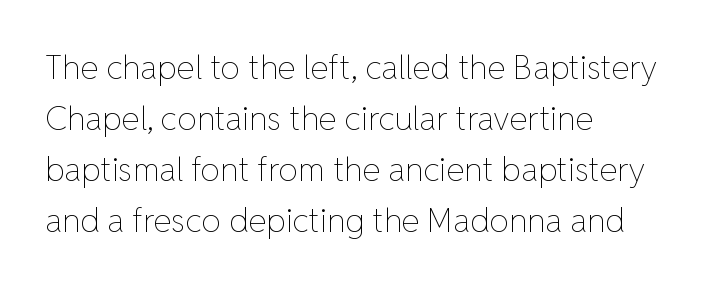
{"italic": "no", "bold": "no", "weight": "thin", "width": "normal", "stroke_contrast": "low", "x_height": "medium", "monospaced": "no", "underline": "no", "align": "left", "line_spacing": "normal", "line_spacing_ratio": 1.55, "letter_spacing": "normal", "letter_spacing_em": 0.0, "glyph_px": 33}
